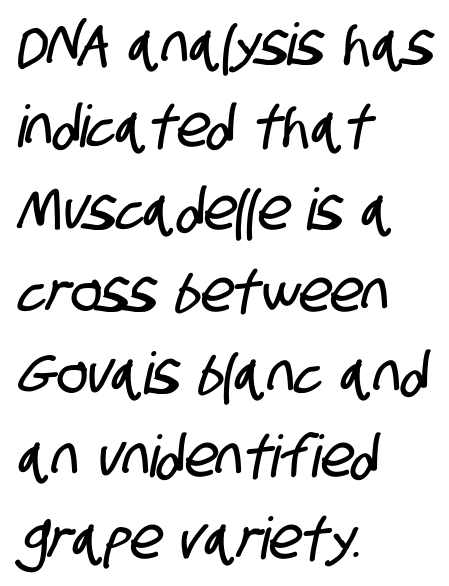
{"serif": "no", "width": "condensed", "stroke_contrast": "low", "x_height": "large", "monospaced": "no", "underline": "no", "align": "left", "line_spacing": "normal", "line_spacing_ratio": 1.42, "letter_spacing": "normal", "letter_spacing_em": 0.0, "glyph_px": 58}
